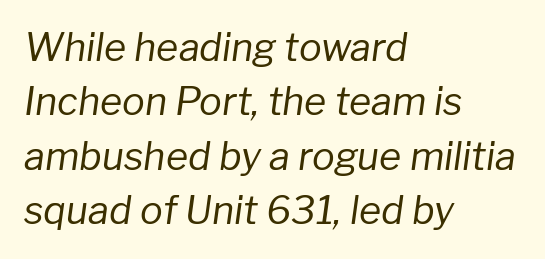
The passage shown is not underscored anywhere. Vertically, the passage feels balanced, rows spaced as you'd expect. These lines are rendered in a variable-pitch font. This sample uses an oblique cut, with every glyph tilted off the vertical. Horizontal alignment here is leftward, the default for most running prose.
